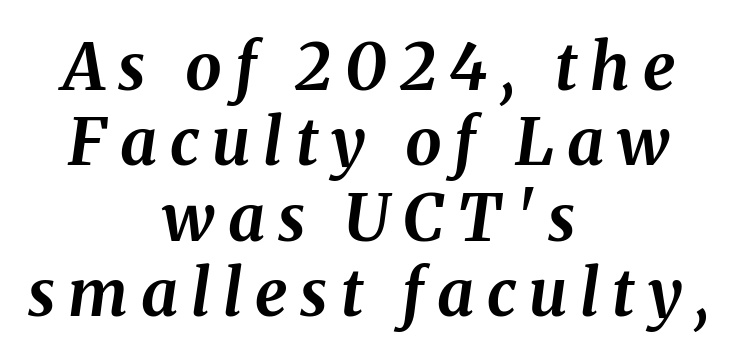
{"italic": "yes", "lean": "right", "slant_degrees": 8, "bold": "yes", "weight": "bold", "width": "normal", "stroke_contrast": "medium", "x_height": "medium", "monospaced": "no", "underline": "no", "align": "center", "line_spacing_ratio": 1.16, "letter_spacing": "wide", "letter_spacing_em": 0.2, "glyph_px": 65}
